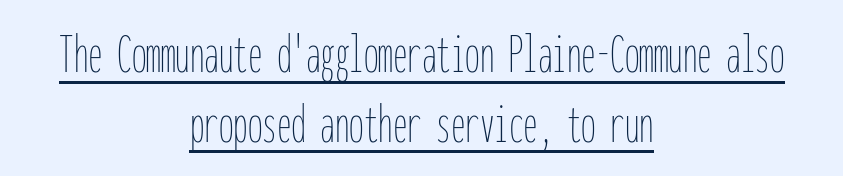
{"italic": "no", "bold": "no", "weight": "thin", "width": "condensed", "stroke_contrast": "low", "x_height": "medium", "monospaced": "yes", "underline": "yes", "align": "center", "line_spacing_ratio": 1.2, "letter_spacing": "normal", "letter_spacing_em": 0.0, "glyph_px": 58}
